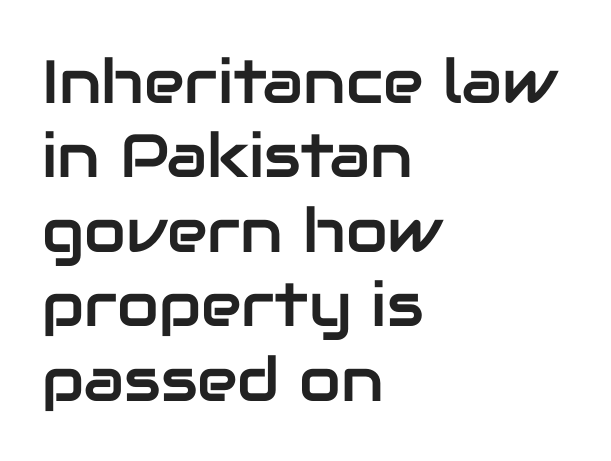
Q: Is the text italic (slanted)? A: No, it is upright.
Q: Is the typeface a serif or a sans-serif typeface? A: Sans-serif.
Q: Is the text underlined? A: No.
Q: How is the paragraph aligned? A: Left-aligned.
Q: Is the spacing between letters normal or unusually wide? A: Normal.
Q: Width (condensed, normal, or wide)? A: Normal.
Q: Stroke contrast? A: Low.
Q: x-height? A: Medium.
Q: Monospaced? A: No.
